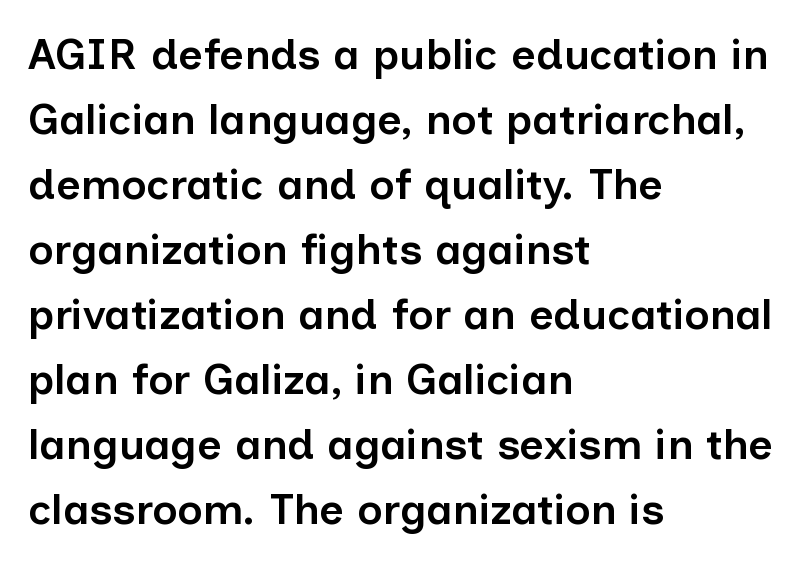
{"serif": "no", "italic": "no", "bold": "semi", "weight": "semibold", "width": "normal", "stroke_contrast": "low", "x_height": "medium", "monospaced": "no", "underline": "no", "align": "left", "line_spacing": "normal", "line_spacing_ratio": 1.51, "letter_spacing": "normal", "letter_spacing_em": 0.0, "glyph_px": 43}
